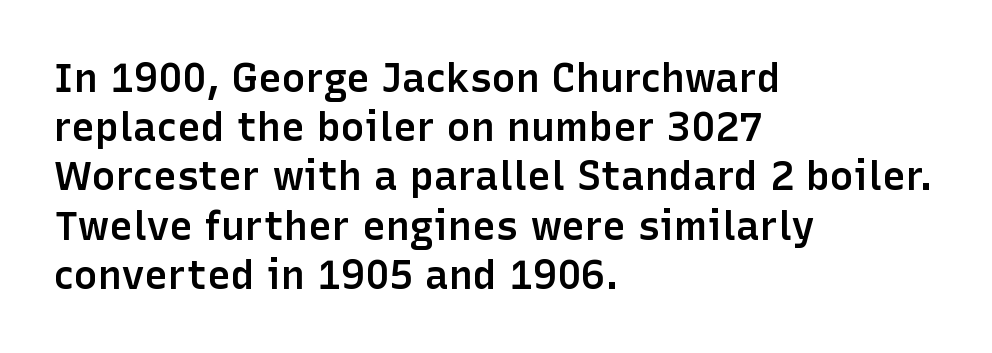
Q: Is the text bold? A: Semi-bold.
Q: Is the text italic (slanted)? A: No, it is upright.
Q: Is the typeface a serif or a sans-serif typeface? A: Sans-serif.
Q: Is the text underlined? A: No.
Q: How is the paragraph aligned? A: Left-aligned.
Q: Is the spacing between letters normal or unusually wide? A: Normal.
Q: Width (condensed, normal, or wide)? A: Normal.
Q: Stroke contrast? A: Low.
Q: x-height? A: Medium.
Q: Monospaced? A: No.
